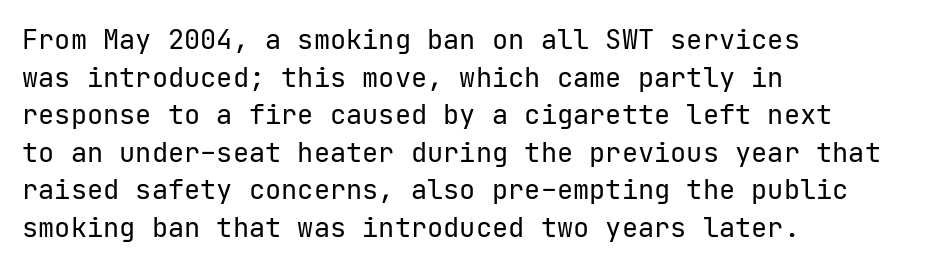
{"italic": "no", "bold": "no", "underline": "no", "align": "left", "line_spacing": "normal", "line_spacing_ratio": 1.39, "letter_spacing": "normal", "letter_spacing_em": 0.0, "glyph_px": 27}
